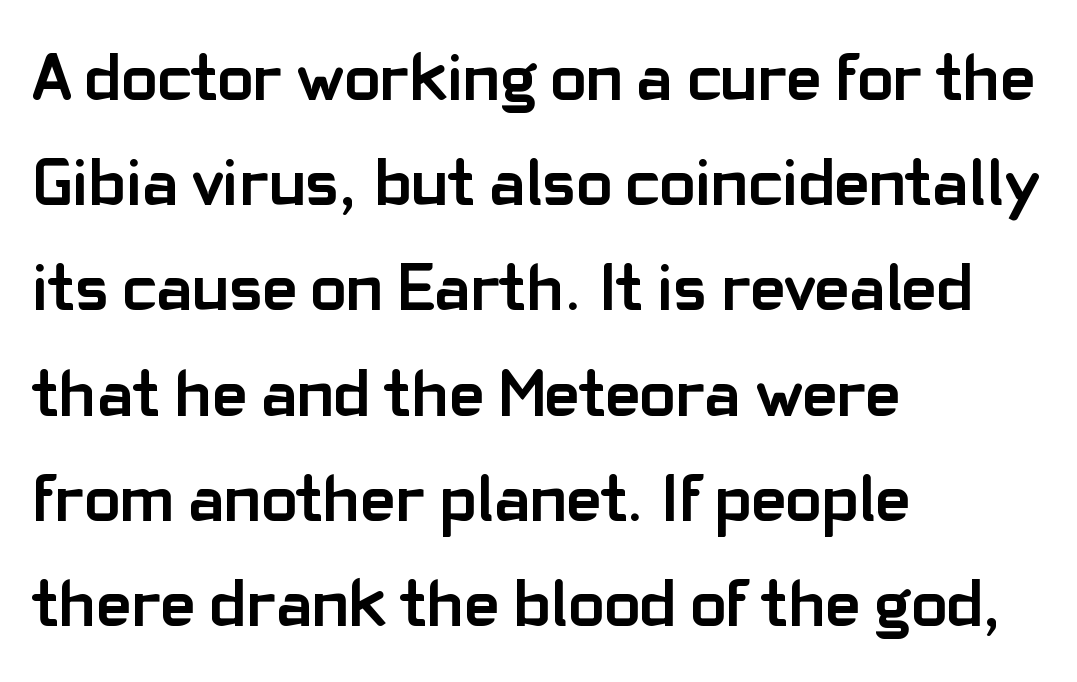
The text block is weighted toward the left margin, trailing off unevenly rightward. Glance below the letters and you will spot only blank space. Italic? Not at all — the glyphs are vertical. Caption: standard tracking, unaltered.
